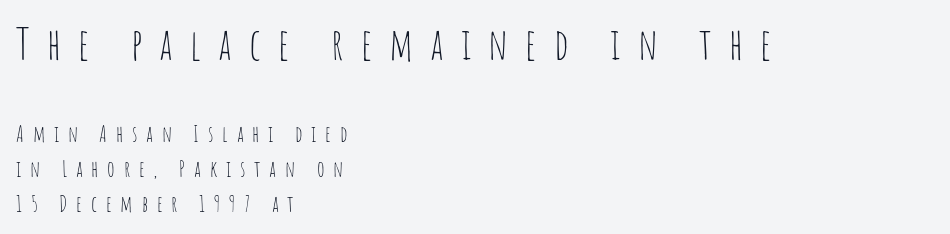
Here the designer chose a conventional face with non-uniform glyph widths. The paragraph shown leans on its left margin. This sample uses expanded letter spacing, leaving extra air between glyphs. Has an underline been added? It has not.
